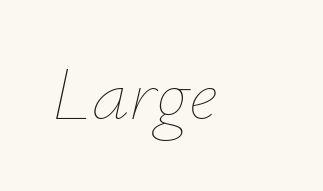
Q: Is the text bold? A: No.
Q: Is the text italic (slanted)? A: Yes, it leans right by about 12 degrees.
Q: Is the text underlined? A: No.
Q: How is the paragraph aligned? A: Left-aligned.
Q: Is the spacing between letters normal or unusually wide? A: Normal.
Q: Width (condensed, normal, or wide)? A: Normal.
Q: Stroke contrast? A: Low.
Q: x-height? A: Small.
Q: Monospaced? A: No.
